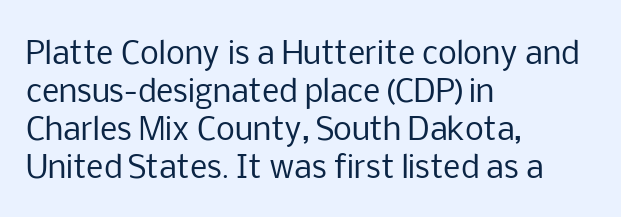
Stems and bowls with no extra thickness — not bold. You could call the tracking neutral — neither tight nor loose. Is this a fixed-width face? No — the glyphs have proportional, varying widths. The font family rendered here belongs to the sans-serif group.
